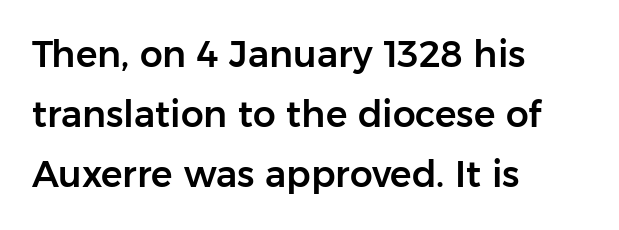
{"serif": "no", "italic": "no", "width": "normal", "stroke_contrast": "low", "x_height": "medium", "monospaced": "no", "underline": "no", "align": "left", "line_spacing": "normal", "line_spacing_ratio": 1.67, "letter_spacing": "normal", "letter_spacing_em": 0.0, "glyph_px": 36}
